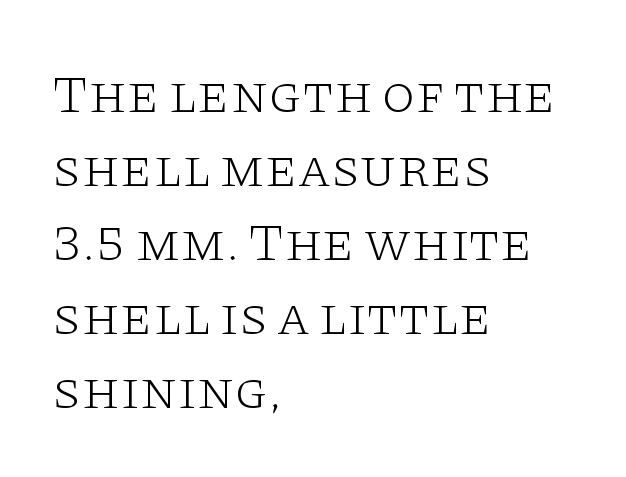
Q: Is the text bold? A: No.
Q: Is the text italic (slanted)? A: No, it is upright.
Q: Is the typeface a serif or a sans-serif typeface? A: Serif.
Q: Is the text underlined? A: No.
Q: How is the paragraph aligned? A: Left-aligned.
Q: Is the spacing between letters normal or unusually wide? A: Normal.
Q: Is the spacing between lines tight, normal or loose? A: Normal.
Q: Width (condensed, normal, or wide)? A: Wide.
Q: Stroke contrast? A: Low.
Q: x-height? A: Large.
Q: Monospaced? A: No.
